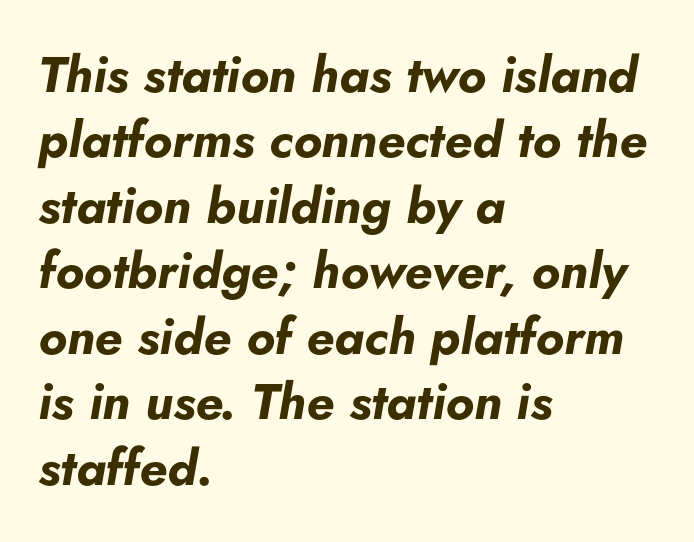
Q: Is the text bold? A: Yes.
Q: Is the text italic (slanted)? A: Yes, it leans right by about 5 degrees.
Q: Is the text underlined? A: No.
Q: How is the paragraph aligned? A: Left-aligned.
Q: Is the spacing between letters normal or unusually wide? A: Normal.
Q: Is the spacing between lines tight, normal or loose? A: Normal.
Q: Width (condensed, normal, or wide)? A: Normal.
Q: Stroke contrast? A: Low.
Q: x-height? A: Small.
Q: Monospaced? A: No.
